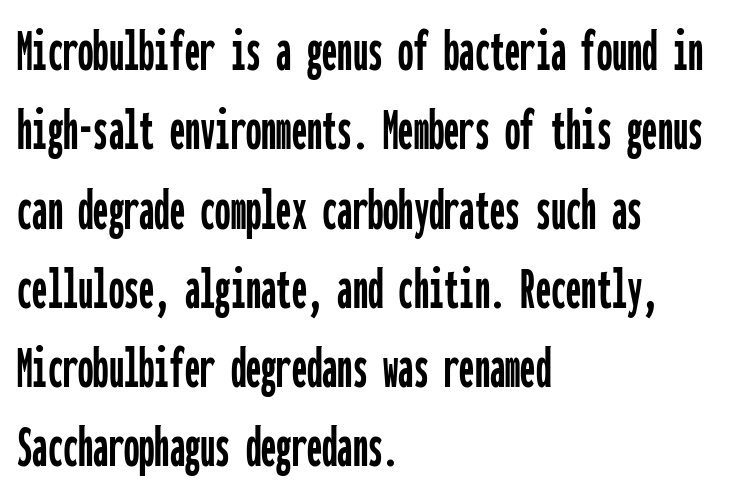
{"serif": "no", "italic": "no", "width": "condensed", "stroke_contrast": "low", "x_height": "medium", "monospaced": "yes", "underline": "no", "align": "left", "line_spacing": "normal", "line_spacing_ratio": 1.3, "letter_spacing": "normal", "letter_spacing_em": 0.0, "glyph_px": 61}
